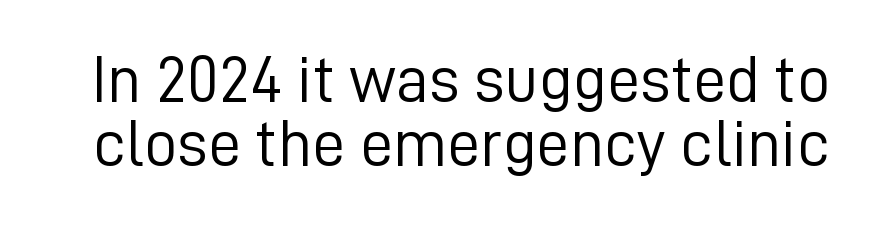
These lines were composed using upright roman letters. Cramped leading. Is this a heavy cut? Hardly; it is regular or lighter. A typesetter would call this proportional, since set widths differ per character.
